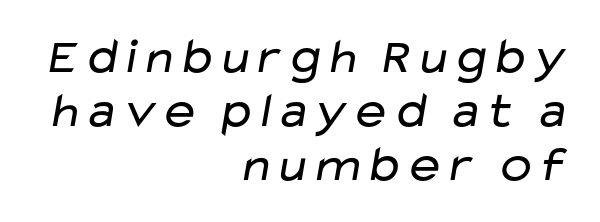
The lines in this sample share a right terminus and differ only in where they begin. Reading down the column, the eye jumps only a short way to each next line. Summary of weight: not heavy and not bold. The tracking reads as untouched default to a designer's eye.
